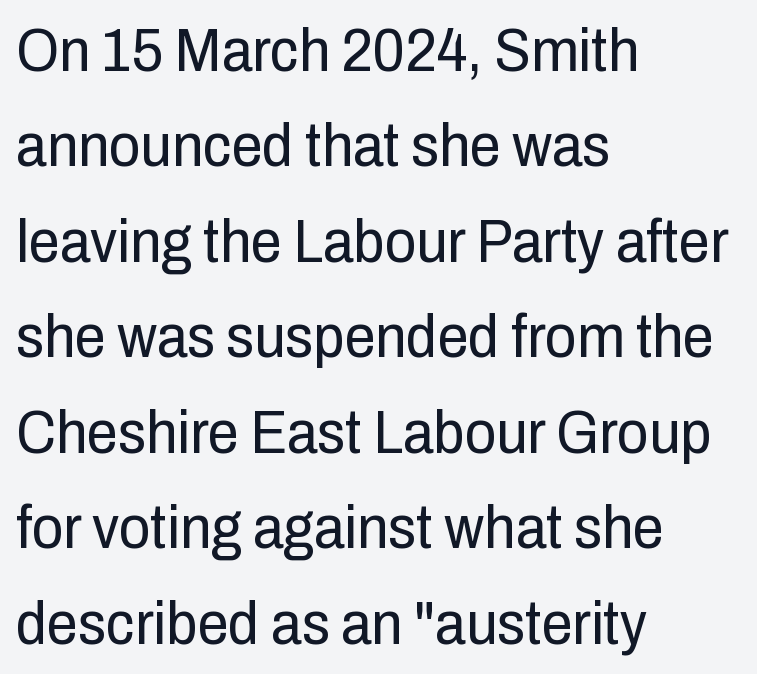
Q: Is the text bold? A: No.
Q: Is the text italic (slanted)? A: No, it is upright.
Q: Is the typeface a serif or a sans-serif typeface? A: Sans-serif.
Q: Is the text underlined? A: No.
Q: How is the paragraph aligned? A: Left-aligned.
Q: Is the spacing between letters normal or unusually wide? A: Normal.
Q: Is the spacing between lines tight, normal or loose? A: Normal.
Q: Width (condensed, normal, or wide)? A: Condensed.
Q: Stroke contrast? A: Low.
Q: x-height? A: Medium.
Q: Monospaced? A: No.
